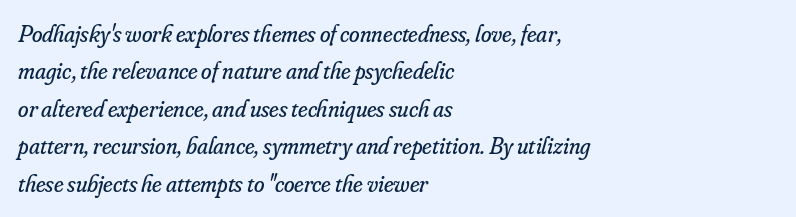
Think standard paragraph weight, or any step lighter than that. Observe the ordinary spacing: letters are neighbours, not strangers. This sample keeps an unexceptional amount of space between lines. Casual observation: everything's shoved over to the left. The words here are not underlined.
